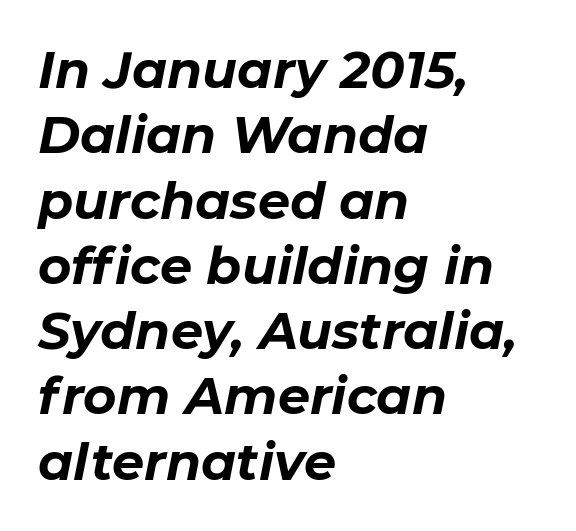
The image shows 51 px bold type, italic (leaning right); set left-aligned, normal line spacing (1.28x), normal letter spacing, not underlined; low stroke contrast and a medium x-height.
